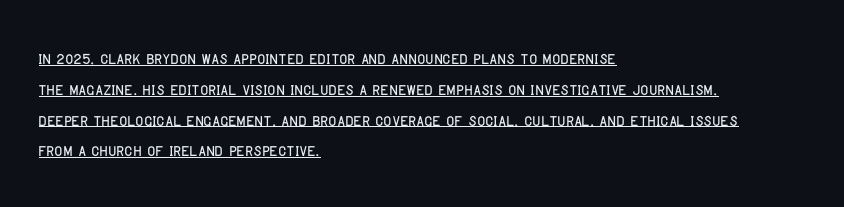
The image shows 22 px text type, upright; set left-aligned, normal line spacing (1.4x), normal letter spacing, underlined.
